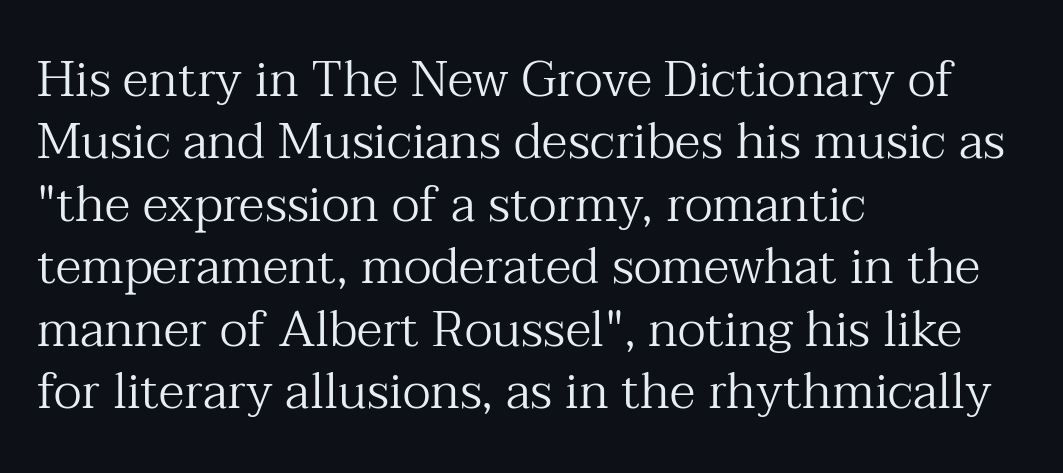
{"serif": "yes", "italic": "no", "bold": "no", "weight": "regular", "width": "normal", "stroke_contrast": "medium", "x_height": "medium", "monospaced": "no", "underline": "no", "align": "left", "line_spacing": "normal", "line_spacing_ratio": 1.25, "letter_spacing": "normal", "letter_spacing_em": 0.0, "glyph_px": 50}
